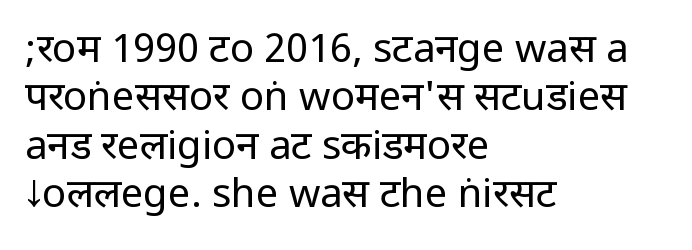
Q: Is the text bold? A: No.
Q: Is the text italic (slanted)? A: No, it is upright.
Q: Is the typeface a serif or a sans-serif typeface? A: Sans-serif.
Q: Is the text underlined? A: No.
Q: How is the paragraph aligned? A: Left-aligned.
Q: Is the spacing between letters normal or unusually wide? A: Normal.
Q: Width (condensed, normal, or wide)? A: Condensed.
Q: Stroke contrast? A: Low.
